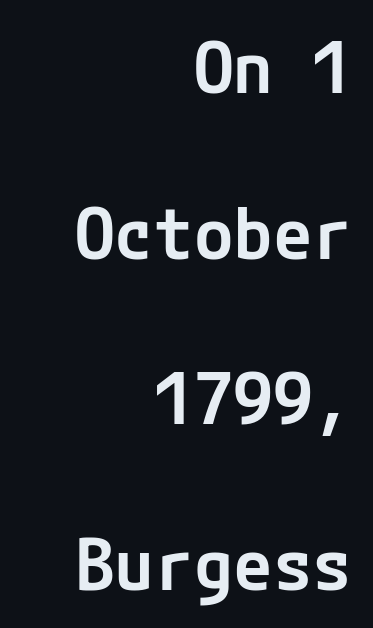
Here the glyphs are tracked normally, forming tight word shapes. These lines stack with their right ends in a neat column. The passage shown stacks its lines with a broad gap. A typesetter would label this face a sans. Clear beneath every line of the passage. Firm but not heavy-handed strokes: this text is semibold.
